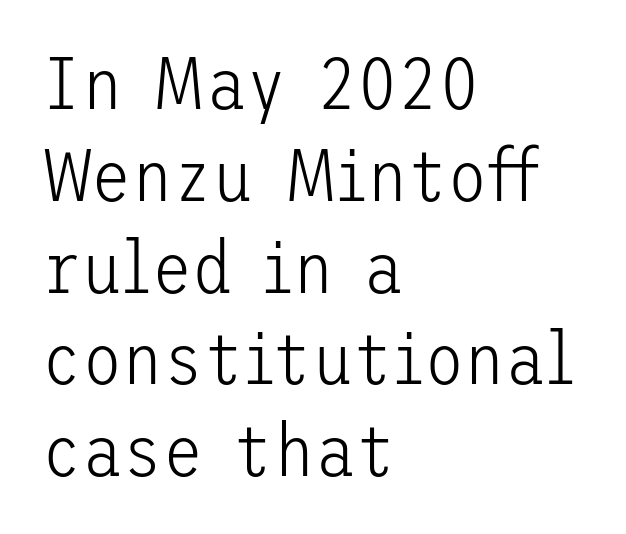
Q: Is the text bold? A: No.
Q: Is the text italic (slanted)? A: No, it is upright.
Q: Is the typeface a serif or a sans-serif typeface? A: Sans-serif.
Q: Is the text underlined? A: No.
Q: How is the paragraph aligned? A: Left-aligned.
Q: Is the spacing between letters normal or unusually wide? A: Normal.
Q: Width (condensed, normal, or wide)? A: Normal.
Q: Stroke contrast? A: Low.
Q: x-height? A: Medium.
